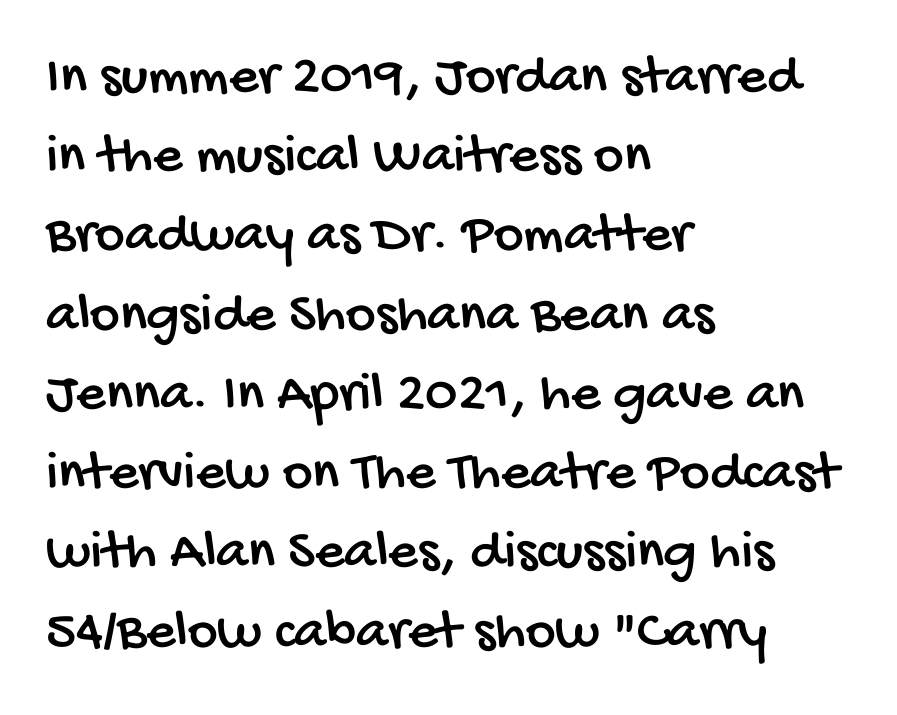
{"serif": "no", "width": "condensed", "stroke_contrast": "low", "x_height": "large", "monospaced": "no", "underline": "no", "align": "left", "line_spacing": "normal", "line_spacing_ratio": 1.39, "letter_spacing": "normal", "letter_spacing_em": 0.0, "glyph_px": 57}
